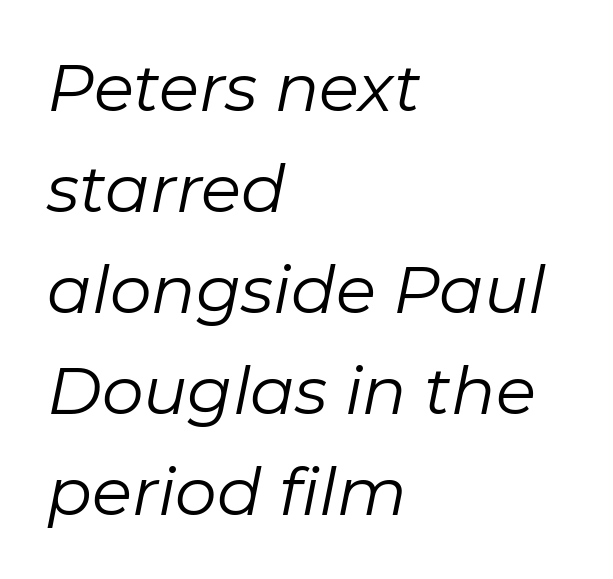
Q: Is the text bold? A: No.
Q: Is the text italic (slanted)? A: Yes, it leans right by about 11 degrees.
Q: Is the text underlined? A: No.
Q: How is the paragraph aligned? A: Left-aligned.
Q: Is the spacing between letters normal or unusually wide? A: Normal.
Q: Is the spacing between lines tight, normal or loose? A: Normal.
Q: Width (condensed, normal, or wide)? A: Normal.
Q: Stroke contrast? A: Low.
Q: x-height? A: Medium.
Q: Monospaced? A: No.
